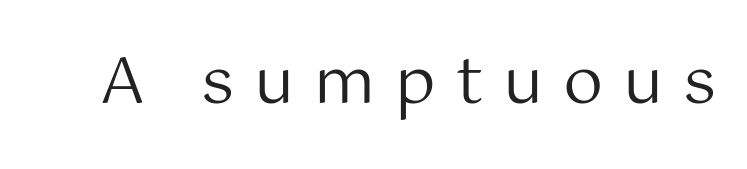
Honestly, there is no underline to notice here at all. No italicization has been applied; the sample stays upright. Students, note that the glyphs here are deliberately spaced far apart. Spacing verdict: proportional, widths tailored to each character. The rendering shows plain stroke endings on the letterforms — a sans-serif design. Stroke thickness stays within the range of a standard reading face or lighter.
